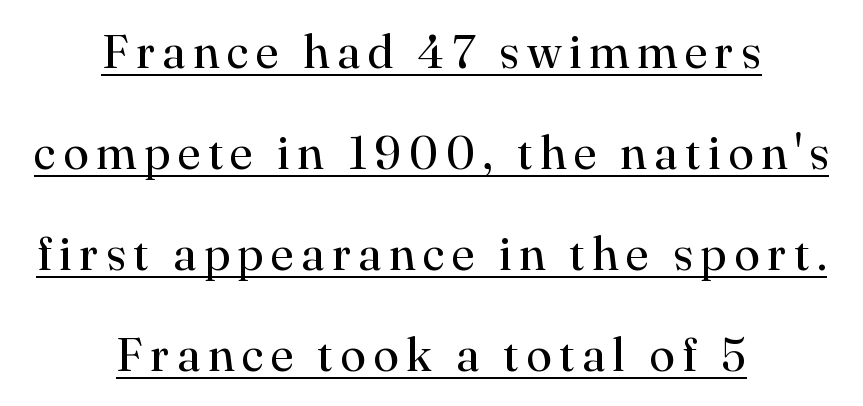
Q: Is the text bold? A: No.
Q: Is the text italic (slanted)? A: No, it is upright.
Q: Is the typeface a serif or a sans-serif typeface? A: Serif.
Q: Is the text underlined? A: Yes.
Q: How is the paragraph aligned? A: Centered.
Q: Is the spacing between lines tight, normal or loose? A: Loose.
Q: Width (condensed, normal, or wide)? A: Normal.
Q: Stroke contrast? A: High.
Q: x-height? A: Small.
Q: Monospaced? A: No.
